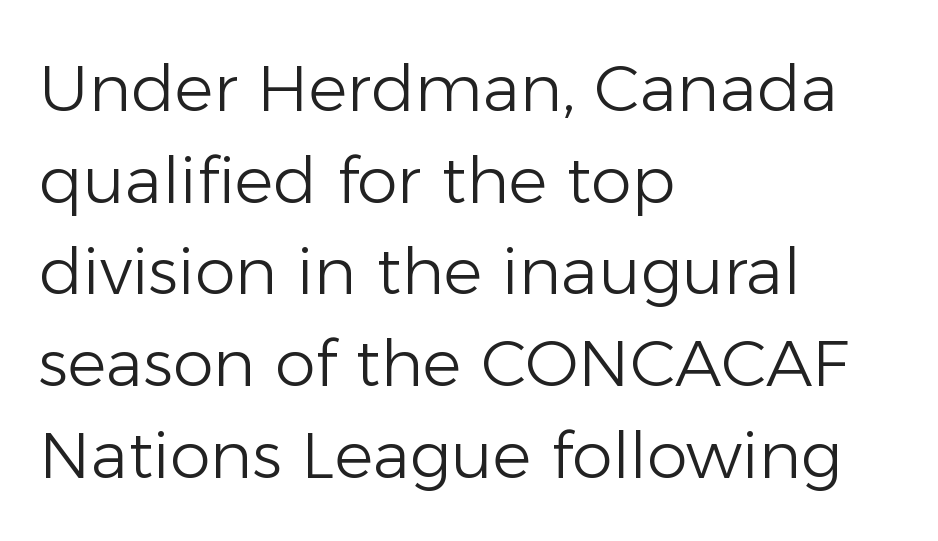
Q: Is the text bold? A: No.
Q: Is the text italic (slanted)? A: No, it is upright.
Q: Is the typeface a serif or a sans-serif typeface? A: Sans-serif.
Q: Is the text underlined? A: No.
Q: How is the paragraph aligned? A: Left-aligned.
Q: Is the spacing between letters normal or unusually wide? A: Normal.
Q: Is the spacing between lines tight, normal or loose? A: Normal.
Q: Width (condensed, normal, or wide)? A: Normal.
Q: Stroke contrast? A: Low.
Q: x-height? A: Medium.
Q: Monospaced? A: No.
